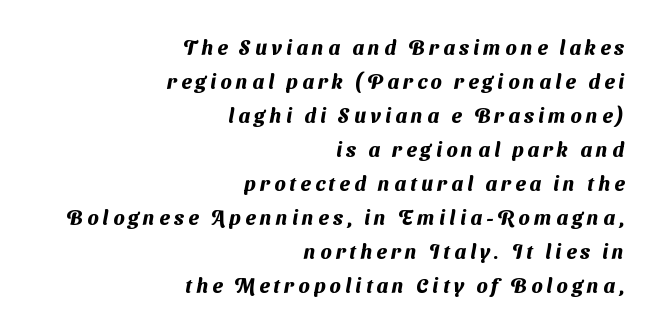
Q: Is the text bold? A: Yes.
Q: Is the text underlined? A: No.
Q: How is the paragraph aligned? A: Right-aligned.
Q: Is the spacing between letters normal or unusually wide? A: Unusually wide.
Q: Is the spacing between lines tight, normal or loose? A: Normal.
